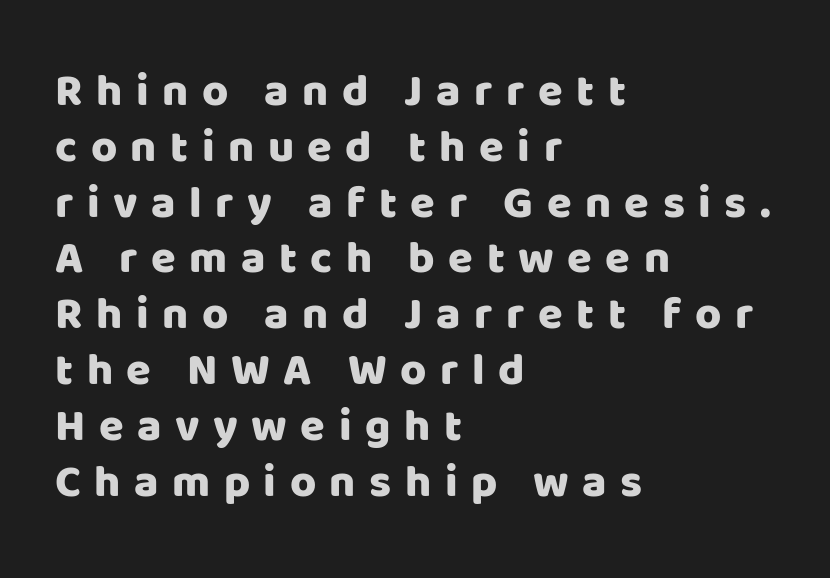
Q: Is the text italic (slanted)? A: No, it is upright.
Q: Is the typeface a serif or a sans-serif typeface? A: Sans-serif.
Q: Is the text underlined? A: No.
Q: How is the paragraph aligned? A: Left-aligned.
Q: Is the spacing between letters normal or unusually wide? A: Unusually wide.
Q: Width (condensed, normal, or wide)? A: Normal.
Q: Stroke contrast? A: Low.
Q: x-height? A: Large.
Q: Monospaced? A: No.
